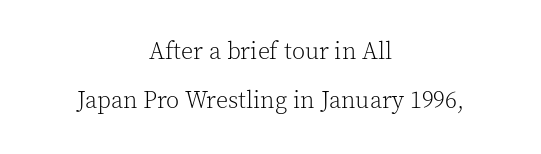
The image shows 24 px text type, upright; set centered, loose line spacing (2.05x), normal letter spacing, not underlined.
